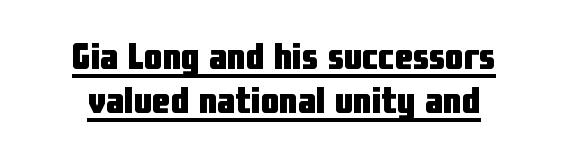
Does extra space separate the letters? No, they use regular spacing. Type style note: lacks serifs. Check the space under the baseline: a stroke is drawn there. Each letter keeps its own natural width here, so spacing adapts to shape. A typesetter would mark this as roman, not italic. This is heavy type, rendered in bold.
